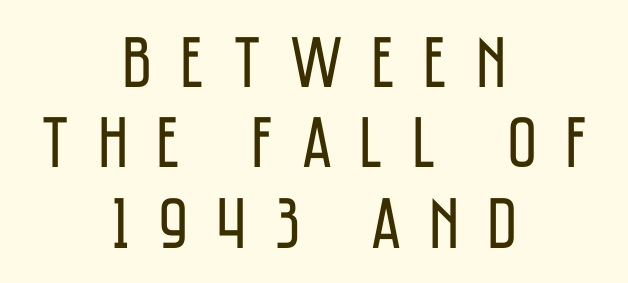
The image shows 73 px regular-weight, condensed sans-serif type, upright; set centered, tight line spacing (1.1x), unusually wide letter spacing (+0.38 em), not underlined; low stroke contrast and a large x-height.
